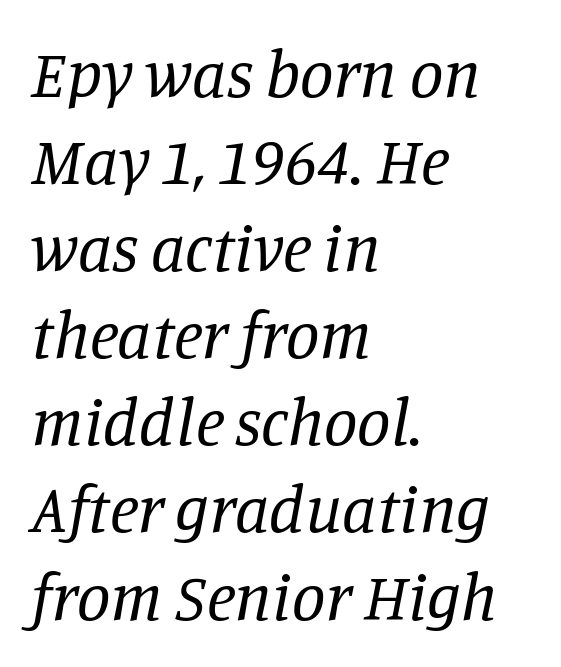
Q: Is the text bold? A: No.
Q: Is the text italic (slanted)? A: Yes, it leans right by about 11 degrees.
Q: Is the typeface a serif or a sans-serif typeface? A: Serif.
Q: Is the text underlined? A: No.
Q: How is the paragraph aligned? A: Left-aligned.
Q: Is the spacing between letters normal or unusually wide? A: Normal.
Q: Is the spacing between lines tight, normal or loose? A: Normal.
Q: Width (condensed, normal, or wide)? A: Normal.
Q: Stroke contrast? A: Low.
Q: x-height? A: Large.
Q: Monospaced? A: No.
